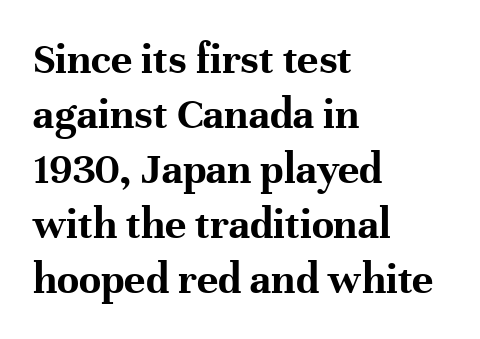
{"serif": "yes", "italic": "no", "bold": "yes", "weight": "bold", "width": "normal", "stroke_contrast": "high", "x_height": "medium", "monospaced": "no", "underline": "no", "align": "left", "line_spacing_ratio": 1.22, "letter_spacing": "normal", "letter_spacing_em": 0.0, "glyph_px": 45}
